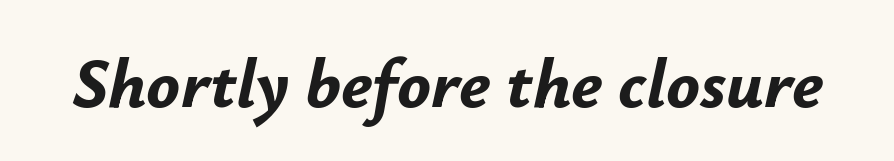
Q: Is the text bold? A: Yes.
Q: Is the text italic (slanted)? A: Yes, it leans right by about 12 degrees.
Q: Is the text underlined? A: No.
Q: Is the spacing between letters normal or unusually wide? A: Normal.
Q: Width (condensed, normal, or wide)? A: Normal.
Q: Stroke contrast? A: Low.
Q: x-height? A: Small.
Q: Monospaced? A: No.
